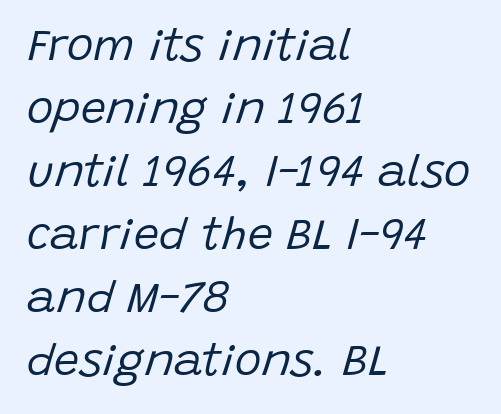
Slanted lettering throughout. Do the characters align in a grid? No, the font is proportional. Heaviness? Minimal to ordinary, like unemphasized prose. The paragraph shown leans on its left margin. You could call the tracking neutral — neither tight nor loose. A clean baseline with only descenders dipping below it.
